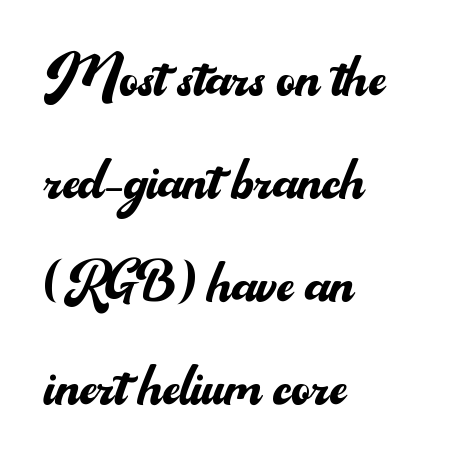
The image shows 73 px regular-weight sans-serif type; set left-aligned, normal line spacing (1.41x), normal letter spacing, not underlined; medium stroke contrast and a small x-height.
